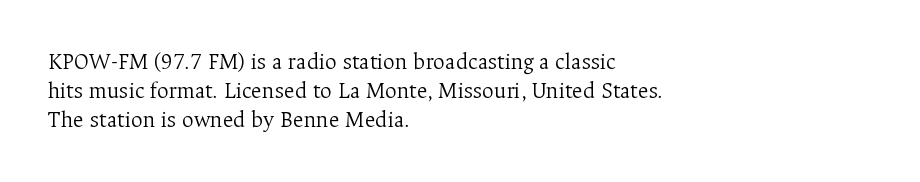
A typesetter would call this zero additional tracking. If you drew a line through each stem, it would be perfectly vertical. This block has exactly the height ordinary leading produces. Teacher's note: observe the even left margin — that is flush-left alignment. The area under the type is left untouched. This is not heavy type; no bold has been used.
